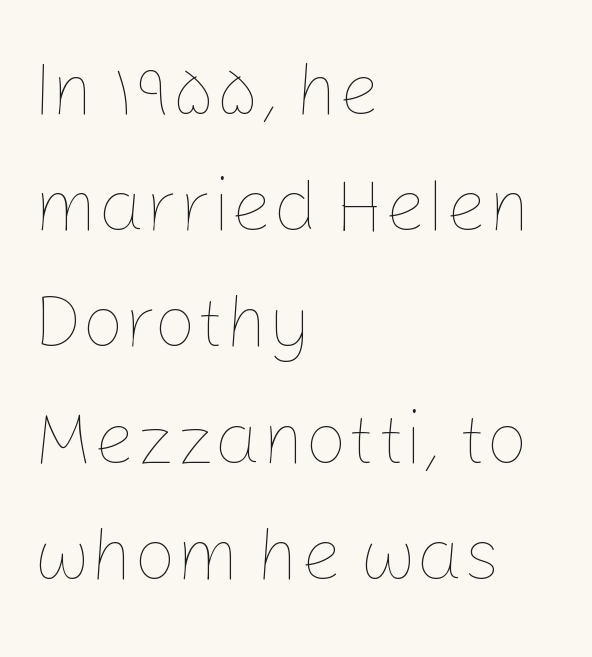
The image shows 74 px thin type, upright; set left-aligned, normal line spacing (1.57x), normal letter spacing, not underlined; low stroke contrast and a medium x-height.
